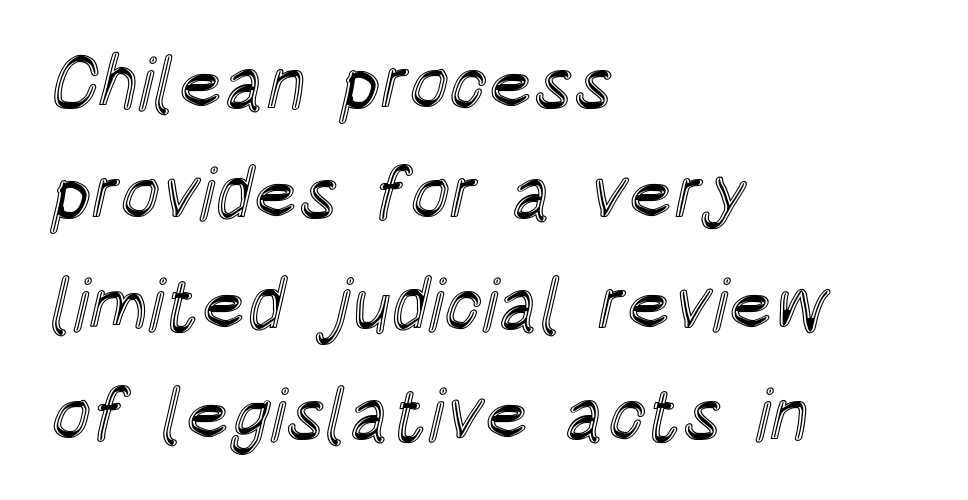
{"width": "condensed", "x_height": "large", "monospaced": "no", "underline": "no", "align": "left", "line_spacing": "normal", "line_spacing_ratio": 1.49, "letter_spacing": "normal", "letter_spacing_em": 0.0, "glyph_px": 74}
